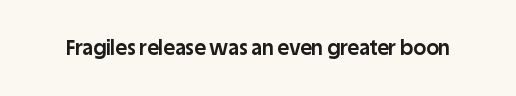
Q: Is the text bold? A: Yes.
Q: Is the text italic (slanted)? A: No, it is upright.
Q: Is the text underlined? A: No.
Q: Is the spacing between letters normal or unusually wide? A: Normal.
